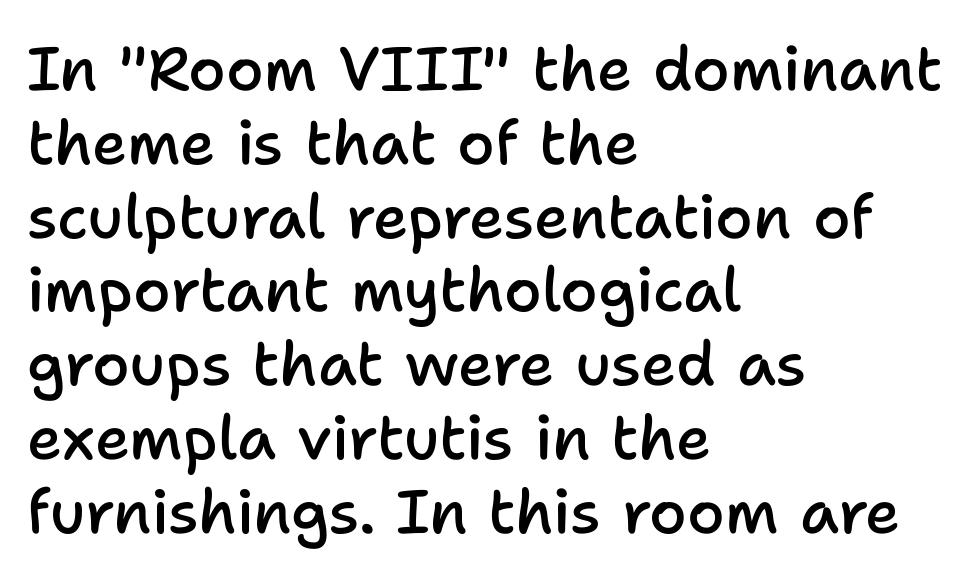
{"serif": "no", "italic": "no", "bold": "semi", "weight": "semibold", "width": "normal", "stroke_contrast": "low", "x_height": "medium", "monospaced": "no", "underline": "no", "align": "left", "line_spacing_ratio": 1.21, "letter_spacing": "normal", "letter_spacing_em": 0.0, "glyph_px": 61}
